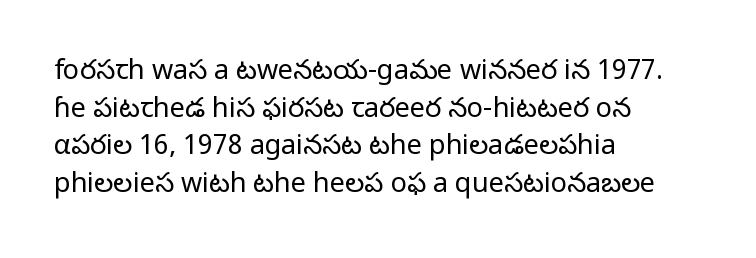
The image shows 27 px text type, upright; set left-aligned, normal line spacing (1.39x), normal letter spacing, not underlined.
